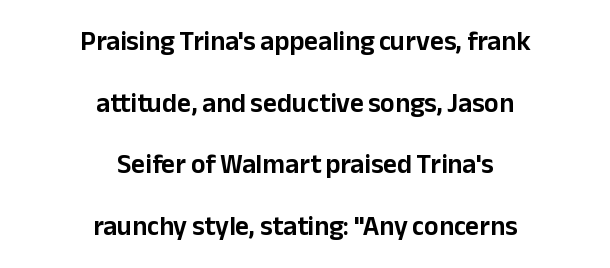
Q: Is the text italic (slanted)? A: No, it is upright.
Q: Is the text underlined? A: No.
Q: How is the paragraph aligned? A: Centered.
Q: Is the spacing between letters normal or unusually wide? A: Normal.
Q: Is the spacing between lines tight, normal or loose? A: Loose.
